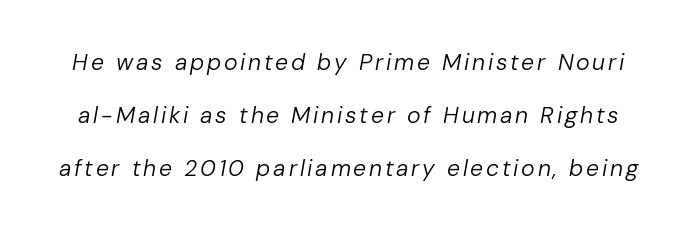
The image shows 23 px text type, italic (leaning right); set loose line spacing (2.31x), not underlined.
